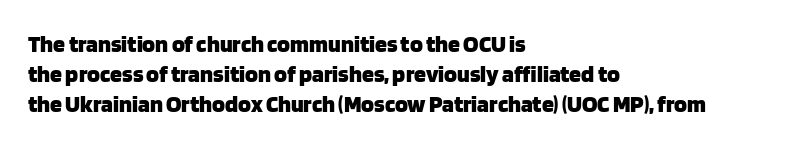
{"italic": "no", "bold": "yes", "underline": "no", "align": "left", "line_spacing_ratio": 1.24, "letter_spacing": "normal", "letter_spacing_em": 0.0, "glyph_px": 24}
